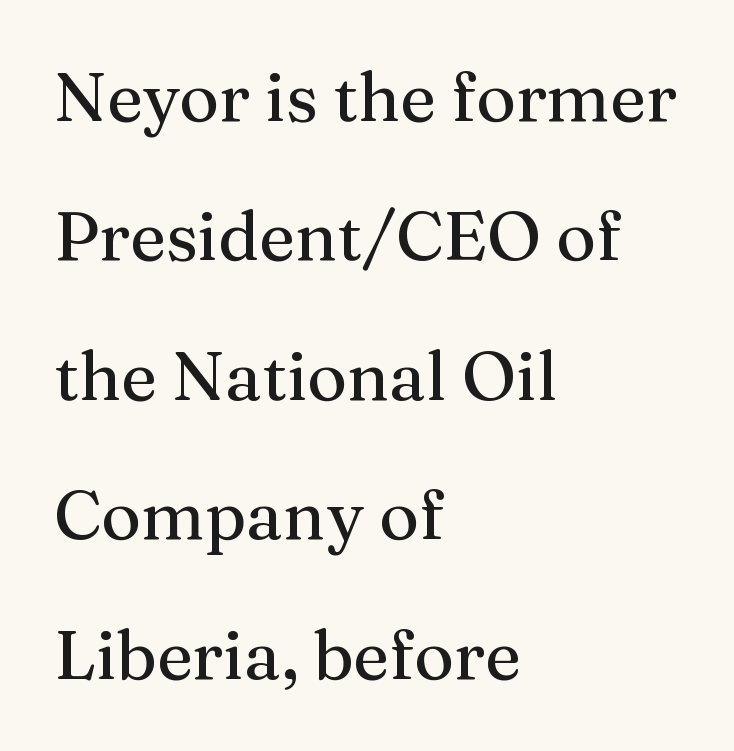
The image shows 68 px serif type, upright; set left-aligned, loose line spacing (2.05x), normal letter spacing, not underlined; medium stroke contrast and a medium x-height.
